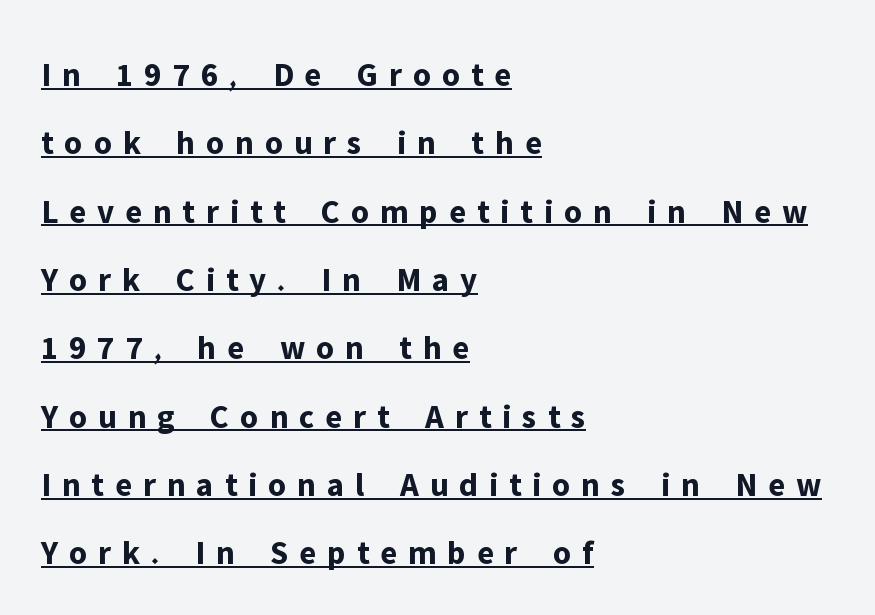
{"serif": "no", "italic": "no", "bold": "yes", "weight": "bold", "width": "normal", "stroke_contrast": "low", "x_height": "medium", "monospaced": "no", "underline": "yes", "align": "left", "line_spacing": "loose", "line_spacing_ratio": 2.01, "letter_spacing": "wide", "letter_spacing_em": 0.32, "glyph_px": 34}
